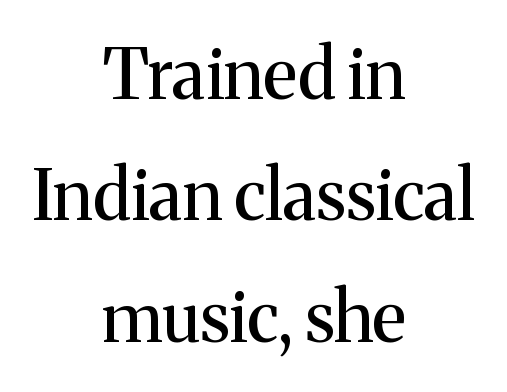
Q: Is the text italic (slanted)? A: No, it is upright.
Q: Is the typeface a serif or a sans-serif typeface? A: Serif.
Q: Is the text underlined? A: No.
Q: How is the paragraph aligned? A: Centered.
Q: Is the spacing between letters normal or unusually wide? A: Normal.
Q: Width (condensed, normal, or wide)? A: Normal.
Q: Stroke contrast? A: Medium.
Q: x-height? A: Medium.
Q: Monospaced? A: No.
